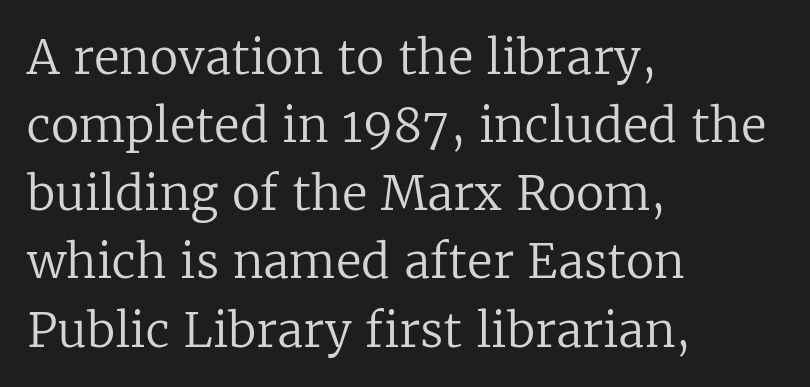
Q: Is the text bold? A: No.
Q: Is the text italic (slanted)? A: No, it is upright.
Q: Is the typeface a serif or a sans-serif typeface? A: Serif.
Q: Is the text underlined? A: No.
Q: How is the paragraph aligned? A: Left-aligned.
Q: Is the spacing between letters normal or unusually wide? A: Normal.
Q: Is the spacing between lines tight, normal or loose? A: Normal.
Q: Width (condensed, normal, or wide)? A: Normal.
Q: Stroke contrast? A: Low.
Q: x-height? A: Medium.
Q: Monospaced? A: No.
